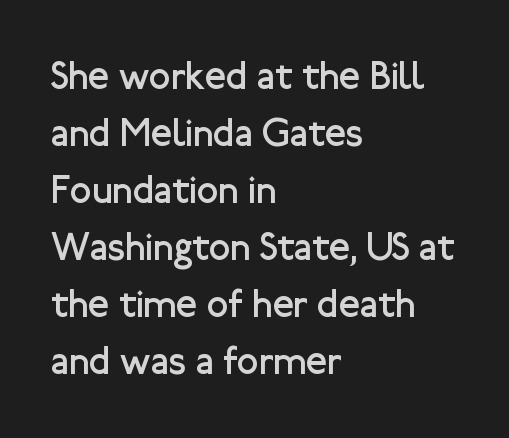
Q: Is the text bold? A: No.
Q: Is the text italic (slanted)? A: No, it is upright.
Q: Is the typeface a serif or a sans-serif typeface? A: Sans-serif.
Q: Is the text underlined? A: No.
Q: How is the paragraph aligned? A: Left-aligned.
Q: Is the spacing between letters normal or unusually wide? A: Normal.
Q: Is the spacing between lines tight, normal or loose? A: Normal.
Q: Width (condensed, normal, or wide)? A: Normal.
Q: Stroke contrast? A: Low.
Q: x-height? A: Medium.
Q: Monospaced? A: No.
